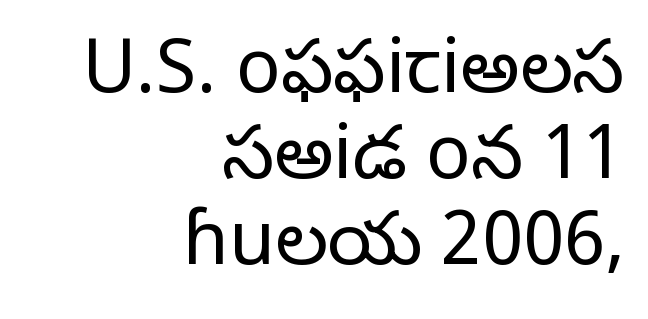
The image shows 74 px regular-weight serif type, upright; set right-aligned, line spacing 1.16x, normal letter spacing, not underlined; low stroke contrast and a large x-height.
